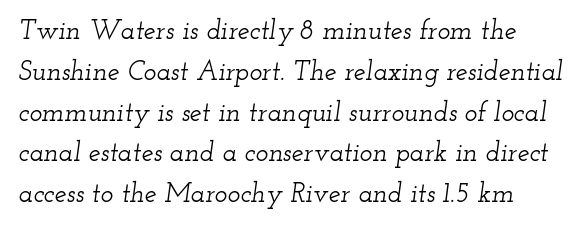
{"italic": "yes", "lean": "right", "slant_degrees": 12, "underline": "no", "line_spacing": "normal", "line_spacing_ratio": 1.51, "letter_spacing": "normal", "letter_spacing_em": 0.0, "glyph_px": 27}
